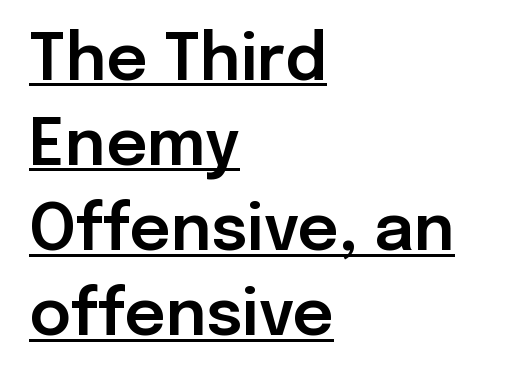
Q: Is the text italic (slanted)? A: No, it is upright.
Q: Is the typeface a serif or a sans-serif typeface? A: Sans-serif.
Q: Is the text underlined? A: Yes.
Q: How is the paragraph aligned? A: Left-aligned.
Q: Is the spacing between letters normal or unusually wide? A: Normal.
Q: Is the spacing between lines tight, normal or loose? A: Normal.
Q: Width (condensed, normal, or wide)? A: Normal.
Q: Stroke contrast? A: Low.
Q: x-height? A: Medium.
Q: Monospaced? A: No.
